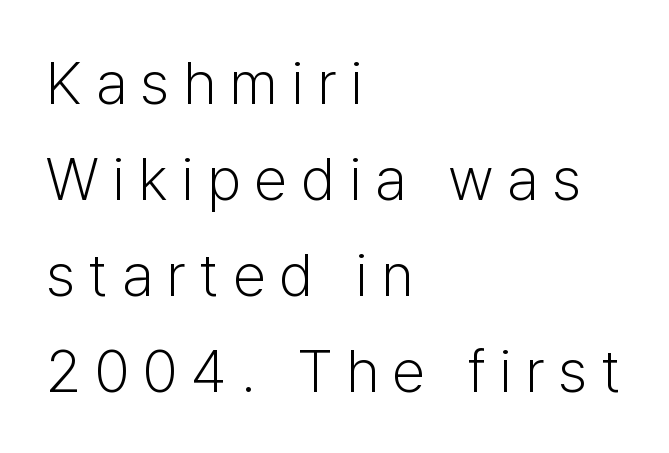
Q: Is the text bold? A: No.
Q: Is the text italic (slanted)? A: No, it is upright.
Q: Is the typeface a serif or a sans-serif typeface? A: Sans-serif.
Q: Is the text underlined? A: No.
Q: How is the paragraph aligned? A: Left-aligned.
Q: Is the spacing between letters normal or unusually wide? A: Unusually wide.
Q: Is the spacing between lines tight, normal or loose? A: Normal.
Q: Width (condensed, normal, or wide)? A: Normal.
Q: Stroke contrast? A: Low.
Q: x-height? A: Medium.
Q: Monospaced? A: No.
